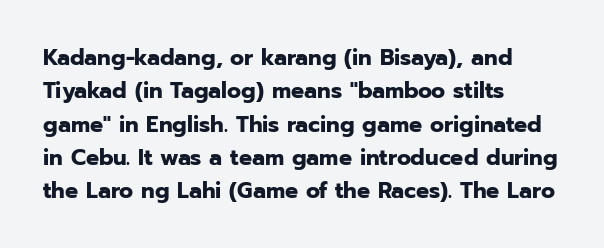
Q: Is the text bold? A: Yes.
Q: Is the text italic (slanted)? A: No, it is upright.
Q: Is the text underlined? A: No.
Q: How is the paragraph aligned? A: Left-aligned.
Q: Is the spacing between letters normal or unusually wide? A: Normal.
Q: Is the spacing between lines tight, normal or loose? A: Normal.
